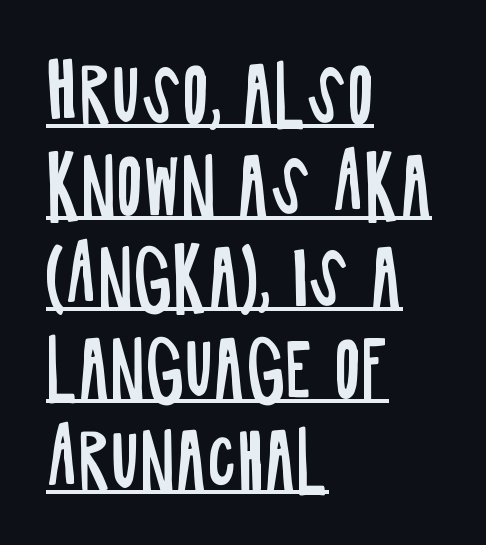
The image shows 72 px regular-weight, condensed sans-serif type, upright; set left-aligned, normal line spacing (1.27x), normal letter spacing, underlined; low stroke contrast and a large x-height.
